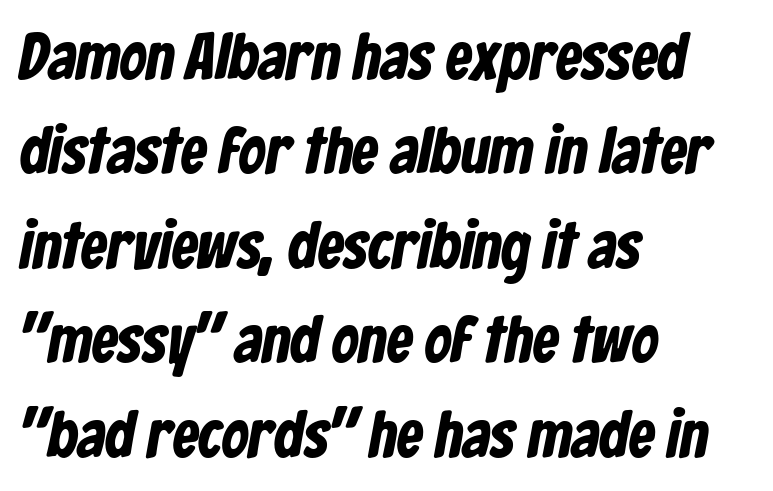
The designer left line spacing at the default. The font family rendered here belongs to the sans-serif group. Words float on clear page, feet unadorned. Do the characters align in a grid? No, the font is proportional.
